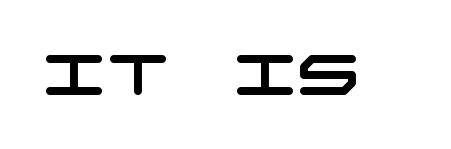
Q: Is the typeface a serif or a sans-serif typeface? A: Sans-serif.
Q: Is the text underlined? A: No.
Q: Is the spacing between letters normal or unusually wide? A: Normal.
Q: Width (condensed, normal, or wide)? A: Wide.
Q: Stroke contrast? A: Low.
Q: x-height? A: Large.
